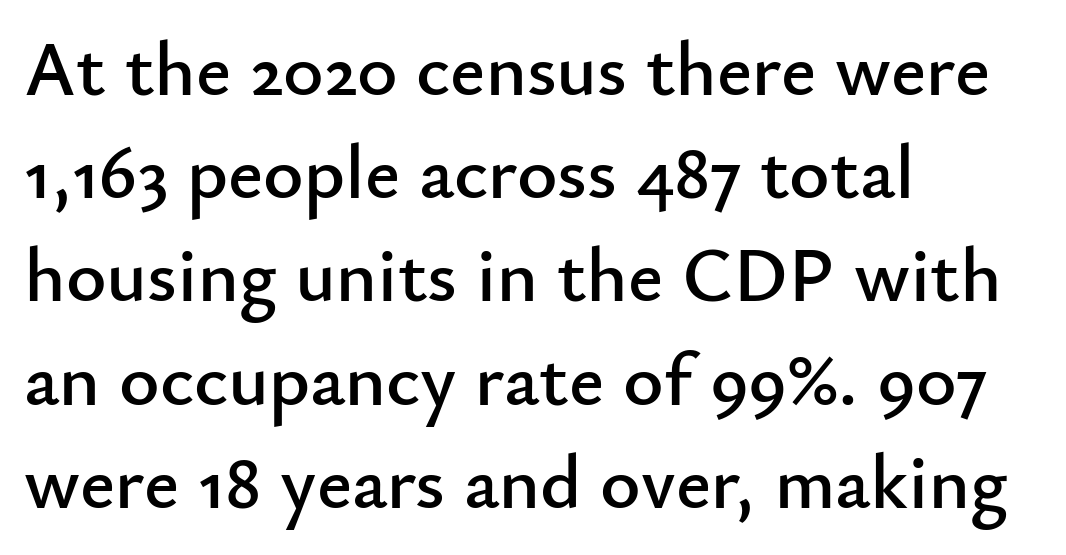
Q: Is the text italic (slanted)? A: No, it is upright.
Q: Is the typeface a serif or a sans-serif typeface? A: Sans-serif.
Q: Is the text underlined? A: No.
Q: How is the paragraph aligned? A: Left-aligned.
Q: Is the spacing between letters normal or unusually wide? A: Normal.
Q: Is the spacing between lines tight, normal or loose? A: Normal.
Q: Width (condensed, normal, or wide)? A: Normal.
Q: Stroke contrast? A: Low.
Q: x-height? A: Small.
Q: Monospaced? A: No.
